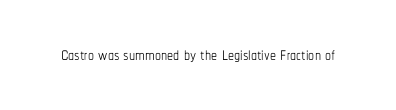
The image shows 24 px text type, upright; set normal letter spacing, not underlined.
